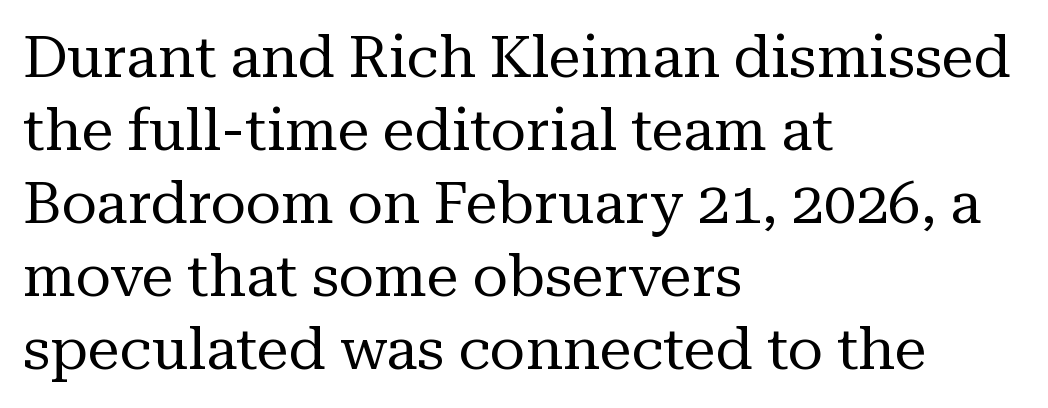
{"serif": "yes", "italic": "no", "bold": "no", "weight": "regular", "width": "normal", "stroke_contrast": "medium", "x_height": "medium", "monospaced": "no", "underline": "no", "align": "left", "line_spacing": "normal", "line_spacing_ratio": 1.26, "letter_spacing": "normal", "letter_spacing_em": 0.0, "glyph_px": 58}
